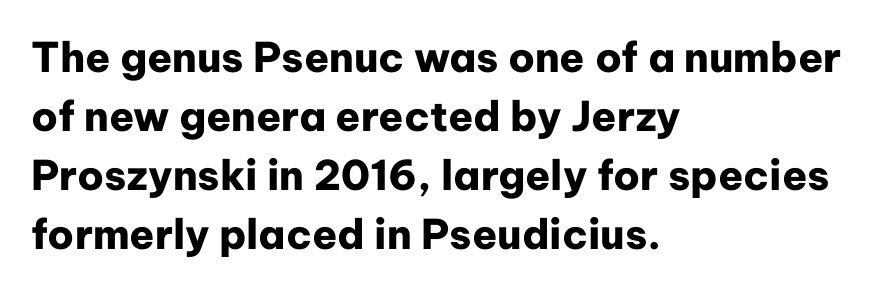
The image shows 41 px heavy sans-serif type, upright; set left-aligned, normal line spacing (1.44x), normal letter spacing, not underlined; low stroke contrast and a medium x-height.
